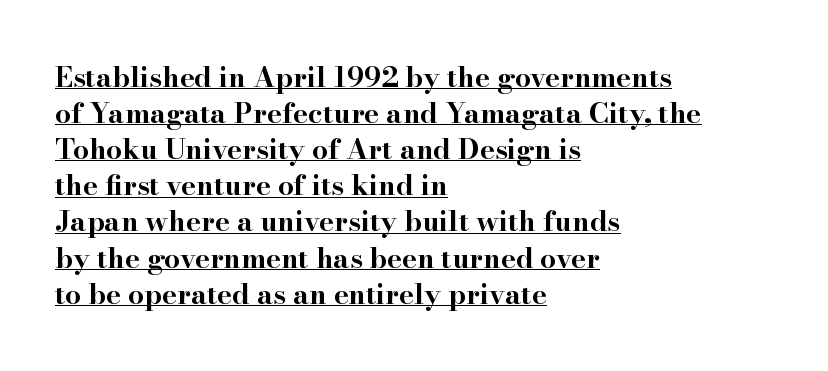
Q: Is the text bold? A: Yes.
Q: Is the text italic (slanted)? A: No, it is upright.
Q: Is the typeface a serif or a sans-serif typeface? A: Serif.
Q: Is the text underlined? A: Yes.
Q: How is the paragraph aligned? A: Left-aligned.
Q: Is the spacing between letters normal or unusually wide? A: Normal.
Q: Is the spacing between lines tight, normal or loose? A: Normal.
Q: Width (condensed, normal, or wide)? A: Wide.
Q: Stroke contrast? A: High.
Q: x-height? A: Small.
Q: Monospaced? A: No.
